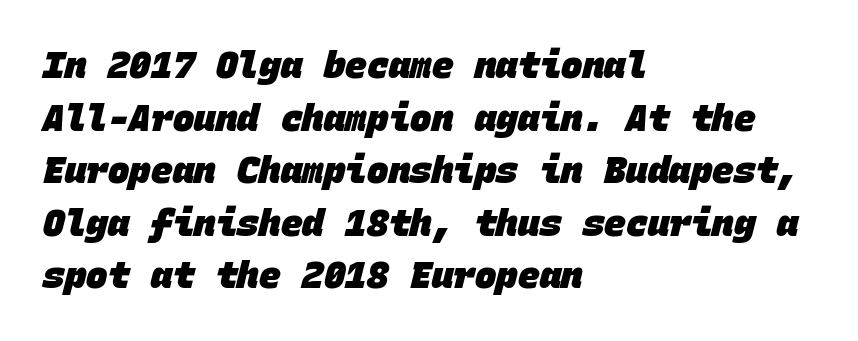
Q: Is the text bold? A: Yes.
Q: Is the typeface a serif or a sans-serif typeface? A: Sans-serif.
Q: Is the text underlined? A: No.
Q: How is the paragraph aligned? A: Left-aligned.
Q: Is the spacing between letters normal or unusually wide? A: Normal.
Q: Is the spacing between lines tight, normal or loose? A: Normal.
Q: Width (condensed, normal, or wide)? A: Normal.
Q: Stroke contrast? A: Low.
Q: x-height? A: Large.
Q: Monospaced? A: Yes.
